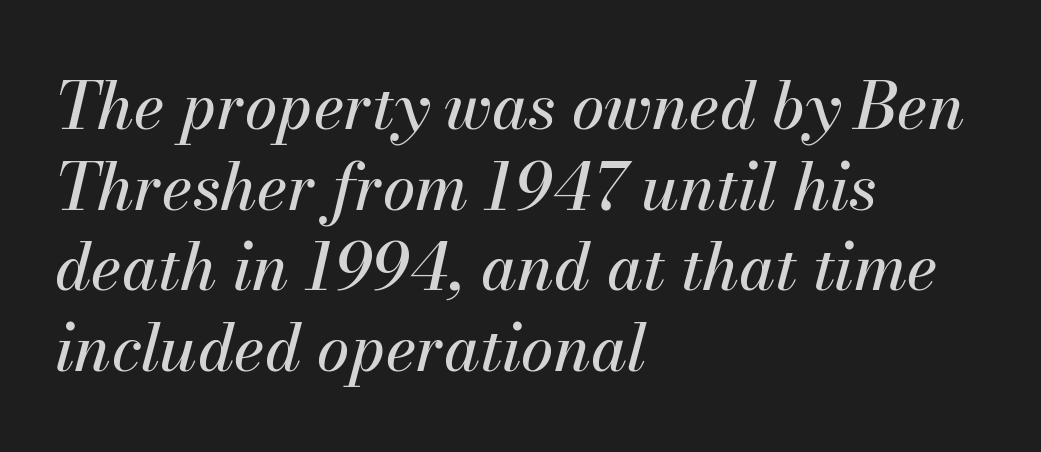
The image shows 65 px text type, italic (leaning right); set left-aligned, line spacing 1.24x, normal letter spacing, not underlined; medium stroke contrast and a small x-height.
